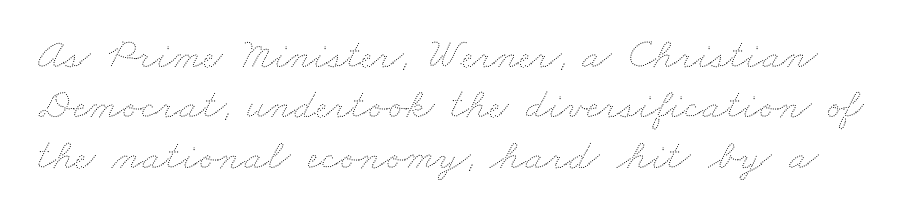
The face used here is rendered with its standard letterfit. This sample has the flowing, uneven cadence of proportional lettering. Stroke thickness stays within the range of a standard reading face or lighter. Descenders hang freely into open space.
